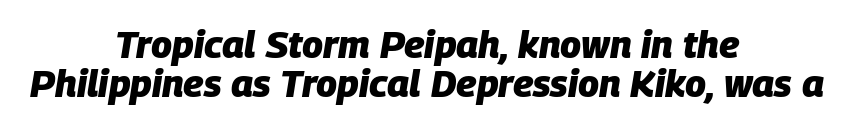
Characters are canted at an angle relative to the baseline's perpendicular. The passage shown is typed in a proportional face where columns would drift. The passage shown stacks its lines with hardly any gap. Check under the words: just untouched page.
